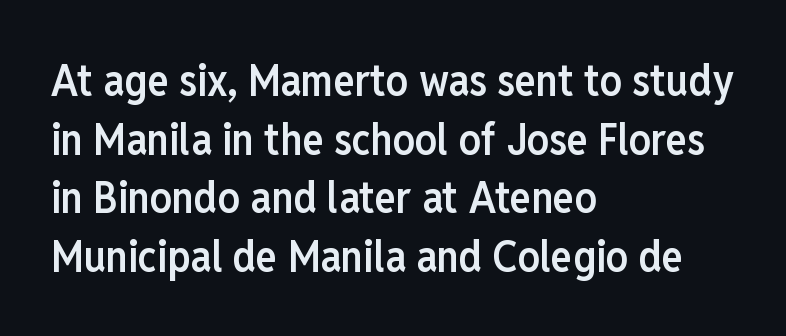
This is roman type, the default non-slanted kind. Short and long lines alike share a common starting point at left. Spacing verdict: proportional, widths tailored to each character. The characters look somewhat weighty, a semibold short of true bold.
